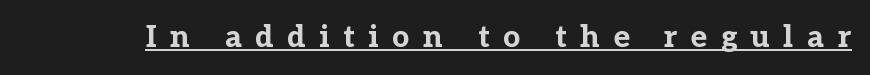
The image shows 30 px bold serif type, upright; set unusually wide letter spacing (+0.46 em), underlined; low stroke contrast and a medium x-height.
